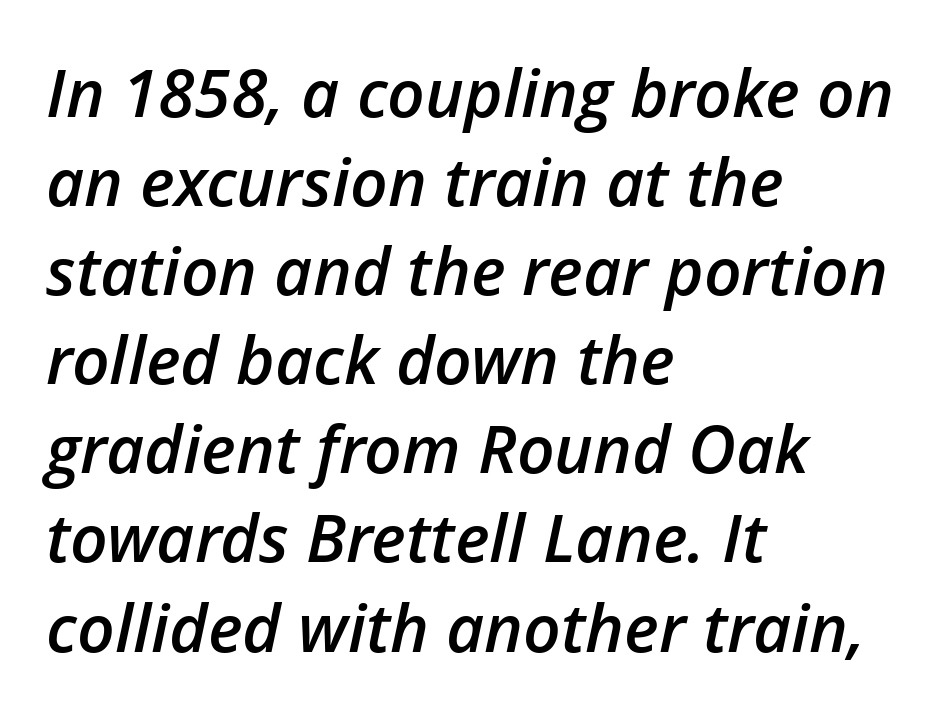
Spacing between characters is what you'd get straight out of the box. Is this a fixed-width face? No — the glyphs have proportional, varying widths. The passage shown is not underscored anywhere. The letters are slanted; this is an italic face.
